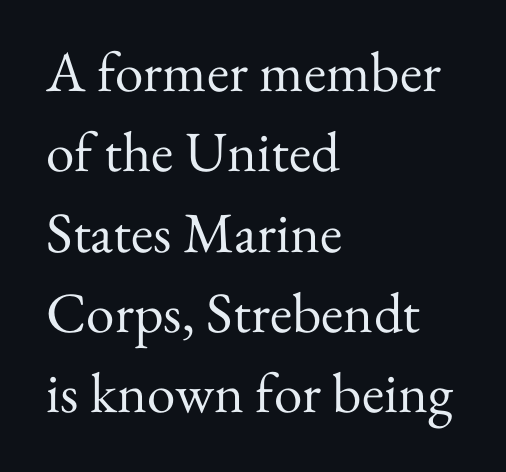
The image shows 57 px regular-weight serif type, upright; set left-aligned, normal line spacing (1.41x), normal letter spacing, not underlined; medium stroke contrast and a small x-height.
